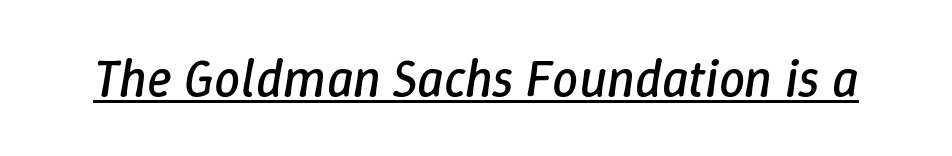
{"italic": "yes", "lean": "right", "slant_degrees": 9, "bold": "no", "weight": "regular", "width": "normal", "stroke_contrast": "low", "x_height": "medium", "monospaced": "no", "underline": "yes", "letter_spacing": "normal", "letter_spacing_em": 0.0, "glyph_px": 52}
